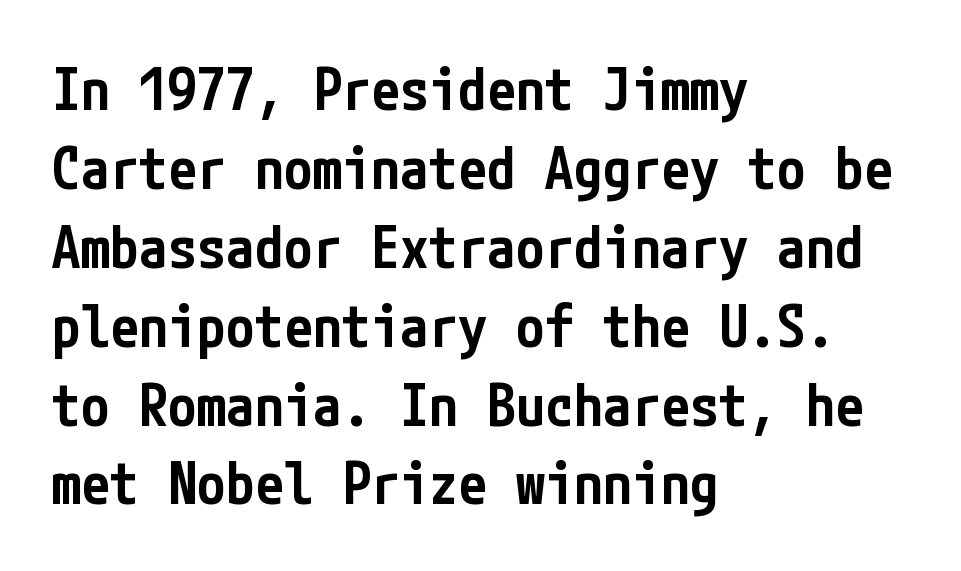
{"serif": "no", "italic": "no", "bold": "semi", "weight": "semibold", "width": "condensed", "stroke_contrast": "low", "x_height": "medium", "underline": "no", "align": "left", "line_spacing": "normal", "line_spacing_ratio": 1.36, "letter_spacing": "normal", "letter_spacing_em": 0.0, "glyph_px": 58}
